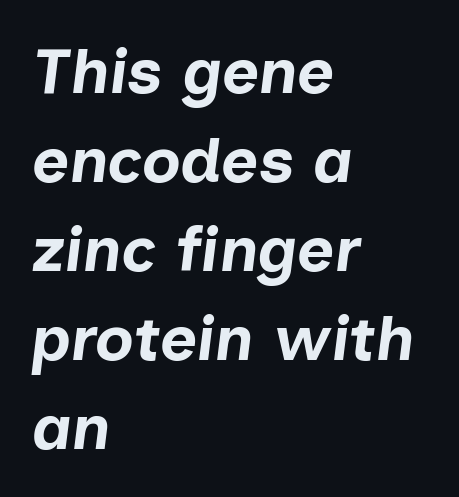
The image shows 64 px bold type, italic (leaning right); set left-aligned, normal line spacing (1.39x), normal letter spacing, not underlined; low stroke contrast and a medium x-height.
